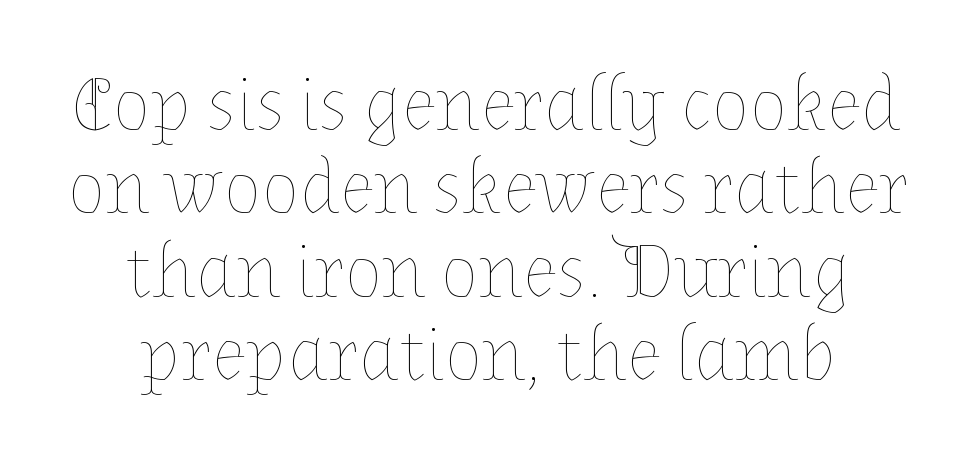
{"italic": "no", "bold": "no", "weight": "thin", "width": "normal", "stroke_contrast": "low", "x_height": "medium", "monospaced": "no", "underline": "no", "align": "center", "line_spacing": "tight", "line_spacing_ratio": 1.07, "letter_spacing": "normal", "letter_spacing_em": 0.0, "glyph_px": 78}
